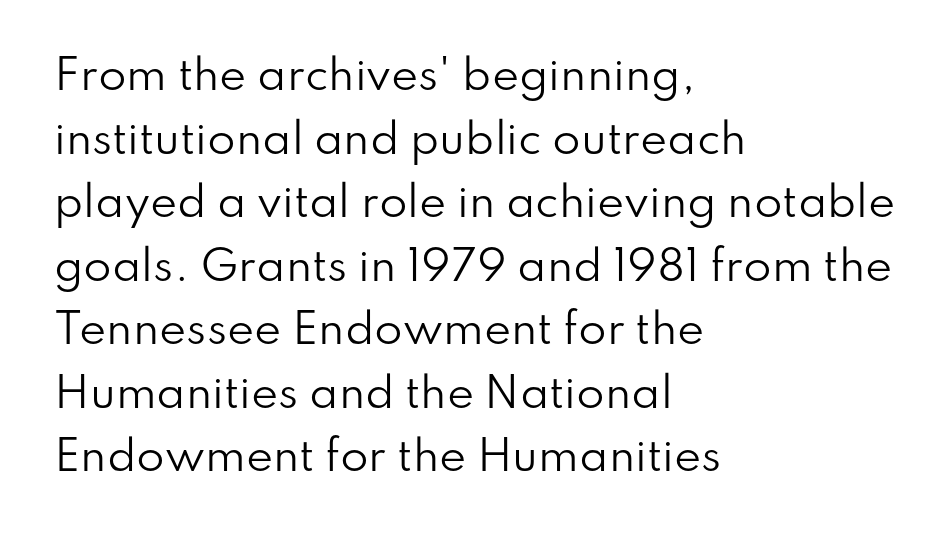
{"serif": "no", "italic": "no", "bold": "no", "weight": "regular", "width": "normal", "stroke_contrast": "low", "x_height": "small", "monospaced": "no", "underline": "no", "align": "left", "line_spacing": "normal", "line_spacing_ratio": 1.55, "letter_spacing": "normal", "letter_spacing_em": 0.0, "glyph_px": 41}
